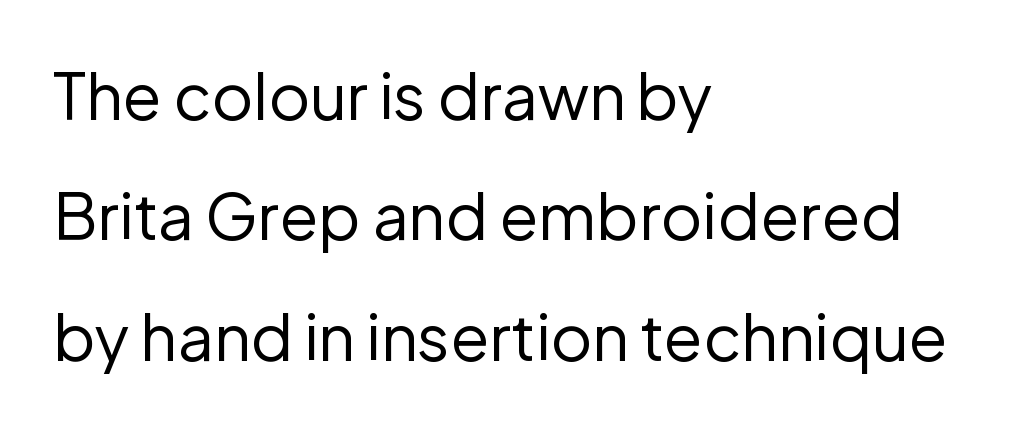
Visually the block forms a straight wall on the left and a jagged coastline on the right. Think of a printed novel: that variable character pitch is what you see here. Glyph-to-glyph distance matches everyday printed text. Summary of weight: not heavy and not bold. Unlike a traditional serif, this face leaves its strokes unadorned.
